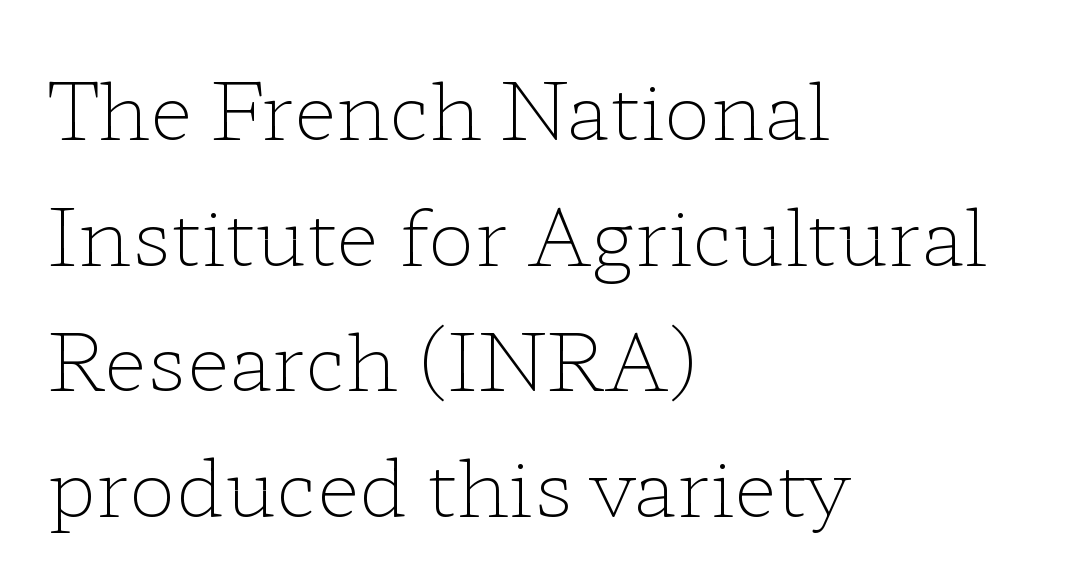
The image shows 79 px light, wide serif type, upright; set left-aligned, normal line spacing (1.59x), normal letter spacing, not underlined; low stroke contrast and a medium x-height.
